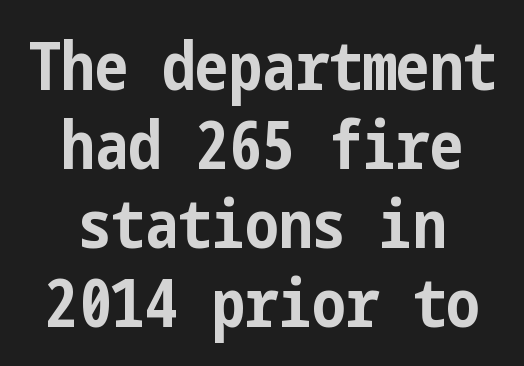
Teacher's note: observe the equal gaps on both sides — that is centered alignment. Posture: upright roman. The rendering keeps characters at their native spacing. No word sits above an underline.
